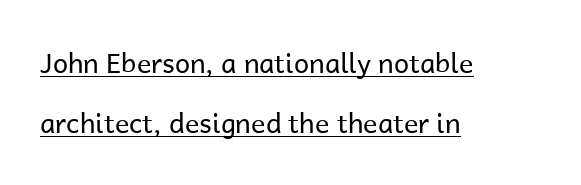
The image shows 27 px text type, upright; set left-aligned, loose line spacing (2.24x), normal letter spacing, underlined.
